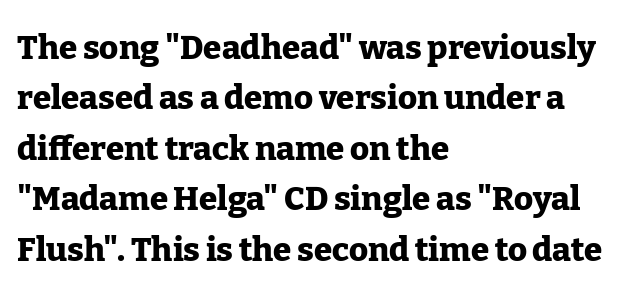
The image shows 33 px heavy serif type, upright; set left-aligned, normal line spacing (1.53x), normal letter spacing, not underlined; low stroke contrast and a medium x-height.
